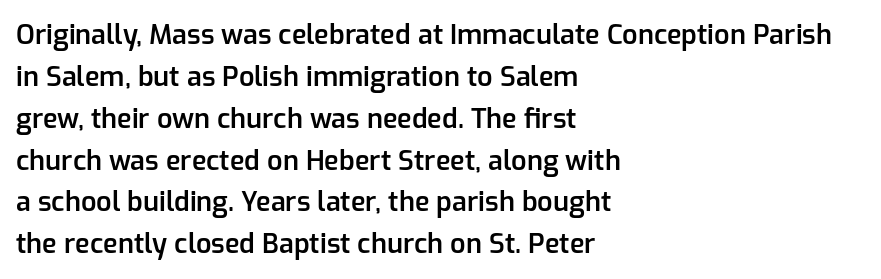
{"italic": "no", "bold": "semi", "underline": "no", "align": "left", "line_spacing": "normal", "line_spacing_ratio": 1.55, "letter_spacing": "normal", "letter_spacing_em": 0.0, "glyph_px": 27}
